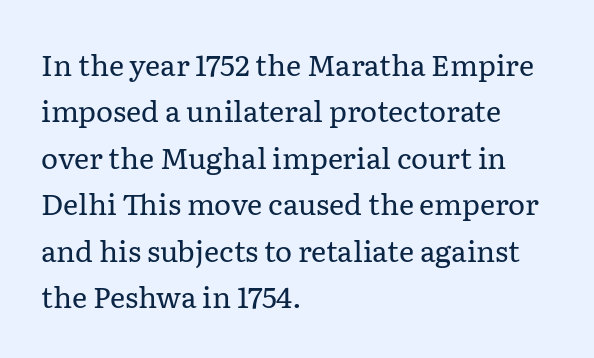
Q: Is the text bold? A: No.
Q: Is the text italic (slanted)? A: No, it is upright.
Q: Is the typeface a serif or a sans-serif typeface? A: Serif.
Q: Is the text underlined? A: No.
Q: How is the paragraph aligned? A: Left-aligned.
Q: Is the spacing between letters normal or unusually wide? A: Normal.
Q: Is the spacing between lines tight, normal or loose? A: Normal.
Q: Width (condensed, normal, or wide)? A: Normal.
Q: Stroke contrast? A: Low.
Q: x-height? A: Medium.
Q: Monospaced? A: No.
